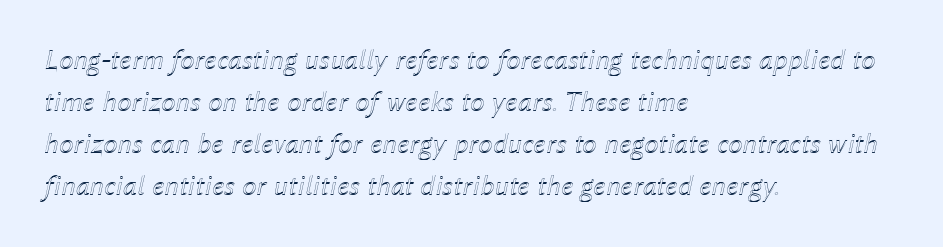
The image shows 29 px text type, italic (leaning right); set left-aligned, normal line spacing (1.45x), normal letter spacing, not underlined; a medium x-height.
